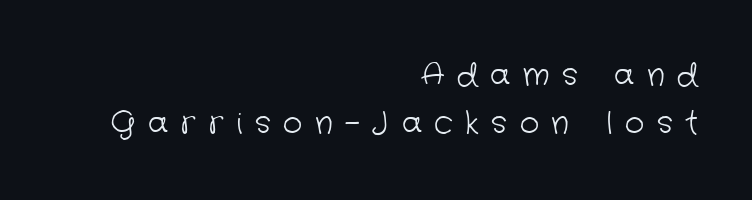
Q: Is the text bold? A: No.
Q: Is the typeface a serif or a sans-serif typeface? A: Sans-serif.
Q: Is the text underlined? A: No.
Q: How is the paragraph aligned? A: Right-aligned.
Q: Is the spacing between letters normal or unusually wide? A: Unusually wide.
Q: Is the spacing between lines tight, normal or loose? A: Normal.
Q: Width (condensed, normal, or wide)? A: Normal.
Q: Stroke contrast? A: Low.
Q: x-height? A: Medium.
Q: Monospaced? A: No.
